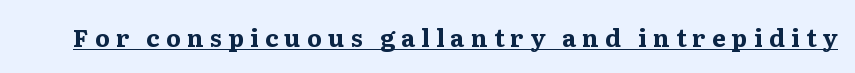
{"italic": "no", "bold": "yes", "underline": "yes", "letter_spacing": "wide", "letter_spacing_em": 0.26, "glyph_px": 24}
